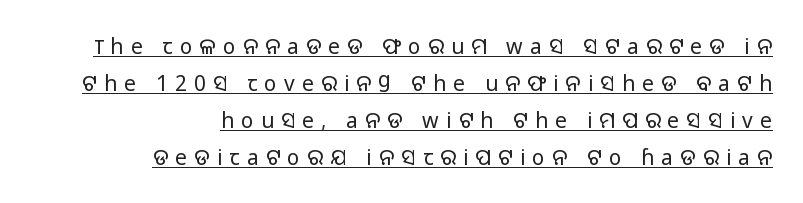
{"italic": "no", "bold": "no", "underline": "yes", "align": "right", "line_spacing_ratio": 1.76, "letter_spacing": "wide", "letter_spacing_em": 0.34, "glyph_px": 21}
